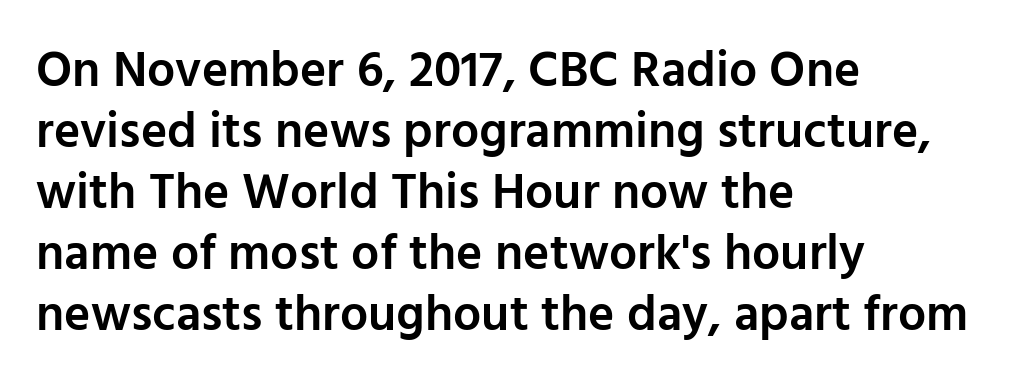
Q: Is the text bold? A: Semi-bold.
Q: Is the text italic (slanted)? A: No, it is upright.
Q: Is the typeface a serif or a sans-serif typeface? A: Sans-serif.
Q: Is the text underlined? A: No.
Q: How is the paragraph aligned? A: Left-aligned.
Q: Is the spacing between letters normal or unusually wide? A: Normal.
Q: Width (condensed, normal, or wide)? A: Normal.
Q: Stroke contrast? A: Low.
Q: x-height? A: Medium.
Q: Monospaced? A: No.
